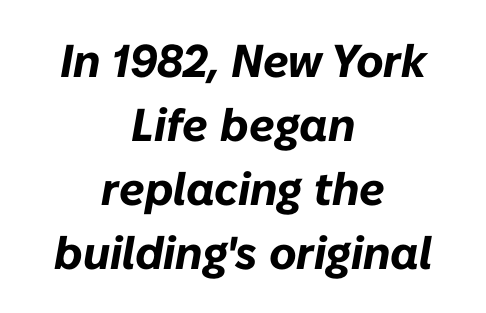
Q: Is the text bold? A: Yes.
Q: Is the text italic (slanted)? A: Yes, it leans right by about 10 degrees.
Q: Is the text underlined? A: No.
Q: How is the paragraph aligned? A: Centered.
Q: Is the spacing between letters normal or unusually wide? A: Normal.
Q: Is the spacing between lines tight, normal or loose? A: Normal.
Q: Width (condensed, normal, or wide)? A: Normal.
Q: Stroke contrast? A: Low.
Q: x-height? A: Medium.
Q: Monospaced? A: No.
